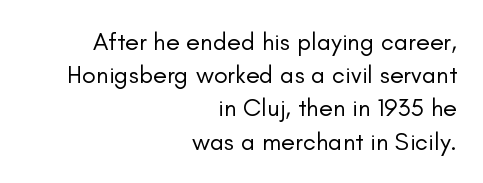
Q: Is the text bold? A: No.
Q: Is the text italic (slanted)? A: No, it is upright.
Q: Is the text underlined? A: No.
Q: How is the paragraph aligned? A: Right-aligned.
Q: Is the spacing between letters normal or unusually wide? A: Normal.
Q: Is the spacing between lines tight, normal or loose? A: Normal.
